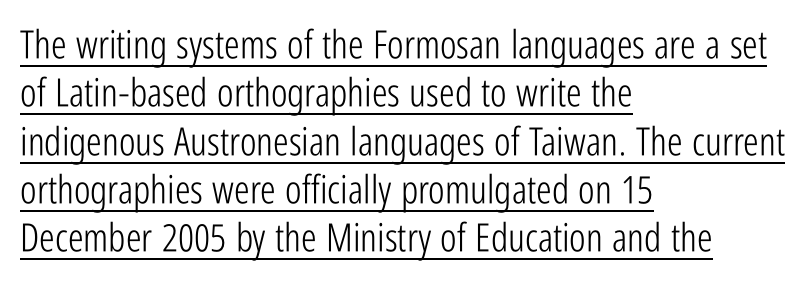
Q: Is the text bold? A: No.
Q: Is the text italic (slanted)? A: No, it is upright.
Q: Is the typeface a serif or a sans-serif typeface? A: Sans-serif.
Q: Is the text underlined? A: Yes.
Q: How is the paragraph aligned? A: Left-aligned.
Q: Is the spacing between letters normal or unusually wide? A: Normal.
Q: Width (condensed, normal, or wide)? A: Condensed.
Q: Stroke contrast? A: Low.
Q: x-height? A: Medium.
Q: Monospaced? A: No.
